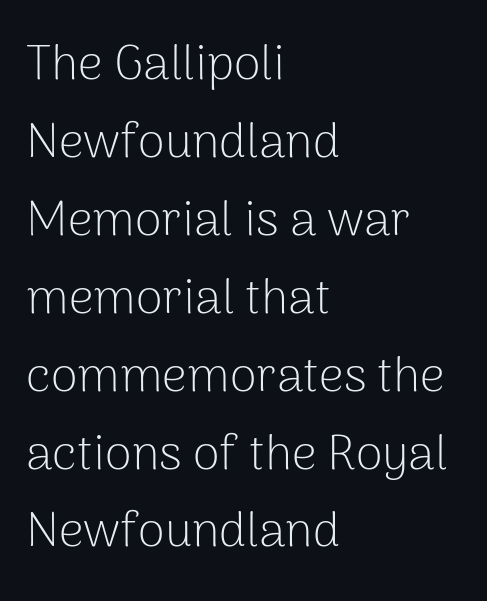
{"serif": "no", "italic": "no", "bold": "no", "weight": "light", "width": "normal", "stroke_contrast": "low", "x_height": "medium", "monospaced": "no", "underline": "no", "align": "left", "line_spacing": "normal", "line_spacing_ratio": 1.59, "letter_spacing": "normal", "letter_spacing_em": 0.0, "glyph_px": 49}
